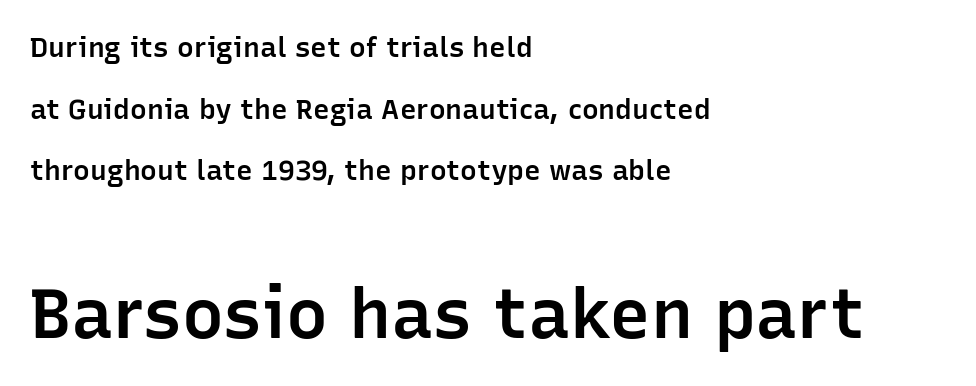
The zone under the glyphs is completely vacant. The block sitting lower on the canvas is the one with enlarged characters. To sum up the face: it is a sans, with no serifs. The face used here is proportionally spaced, like ordinary book or web type.
